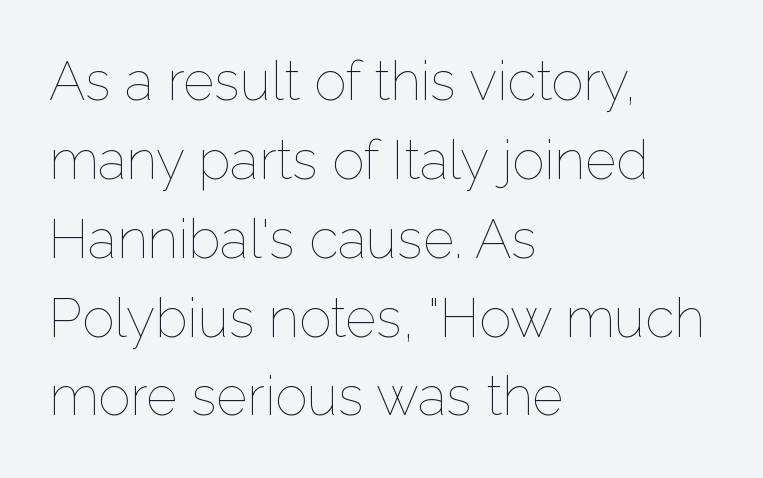
No word sits above an underline. These glyphs show unthickened strokes, regular width or finer. Here the designer chose a conventional face with non-uniform glyph widths. Layout note: lines flush left.
